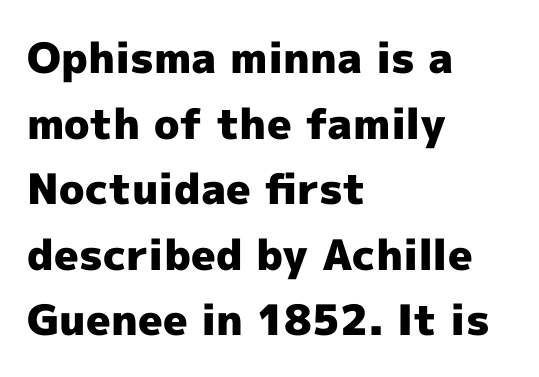
Q: Is the text bold? A: Yes.
Q: Is the text italic (slanted)? A: No, it is upright.
Q: Is the typeface a serif or a sans-serif typeface? A: Sans-serif.
Q: Is the text underlined? A: No.
Q: How is the paragraph aligned? A: Left-aligned.
Q: Is the spacing between letters normal or unusually wide? A: Normal.
Q: Is the spacing between lines tight, normal or loose? A: Normal.
Q: Width (condensed, normal, or wide)? A: Normal.
Q: x-height? A: Medium.
Q: Monospaced? A: No.
